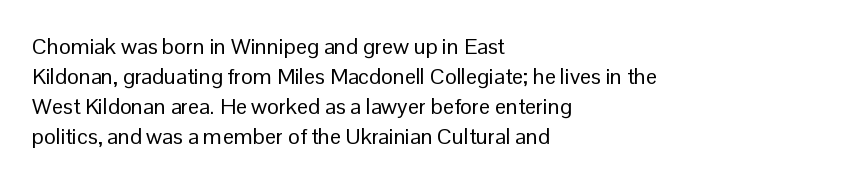
The image shows 22 px text type, upright; set left-aligned, normal line spacing (1.37x), normal letter spacing, not underlined.
